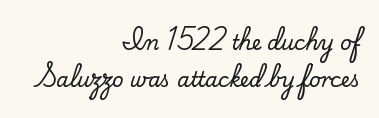
Q: Is the text italic (slanted)? A: Yes.
Q: Is the text underlined? A: No.
Q: How is the paragraph aligned? A: Right-aligned.
Q: Is the spacing between letters normal or unusually wide? A: Normal.
